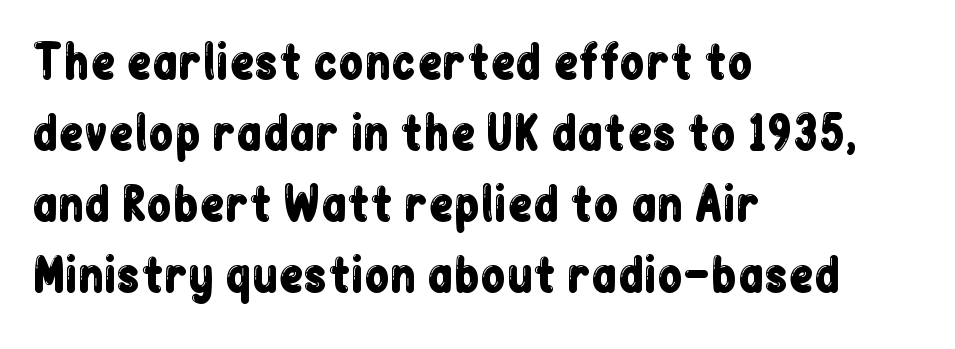
If you drew a line through each stem, it would be perfectly vertical. The designer went with a sans here, leaving each stem footless. Compared with a centered layout, this one pins lines to the left instead. A typesetter would call this leading conventional body-copy spacing. The area under the type is left untouched.
